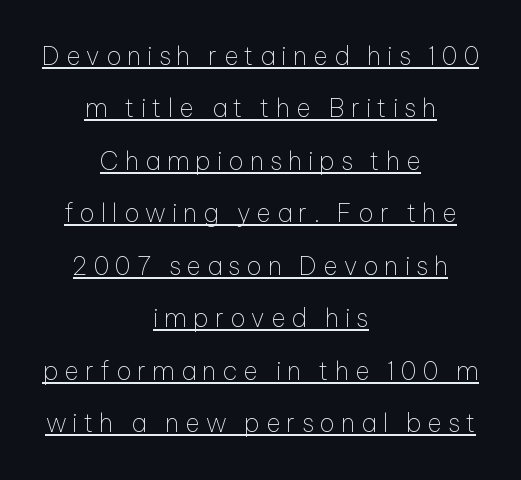
Q: Is the text bold? A: No.
Q: Is the text italic (slanted)? A: No, it is upright.
Q: Is the text underlined? A: Yes.
Q: How is the paragraph aligned? A: Centered.
Q: Is the spacing between letters normal or unusually wide? A: Unusually wide.
Q: Is the spacing between lines tight, normal or loose? A: Loose.
